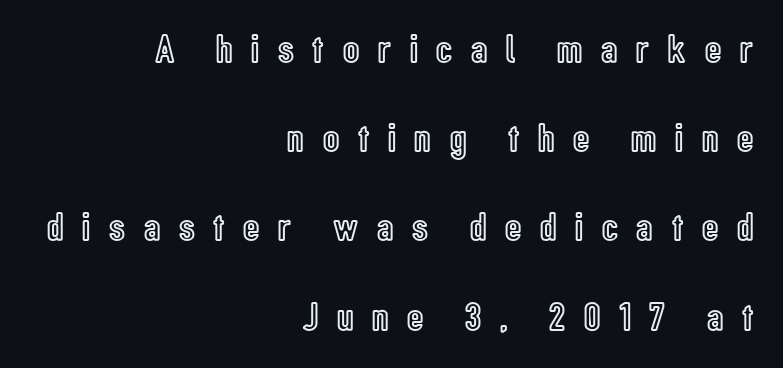
The image shows 40 px condensed type, upright; set right-aligned, loose line spacing (2.23x), unusually wide letter spacing (+0.47 em), not underlined; a medium x-height.
